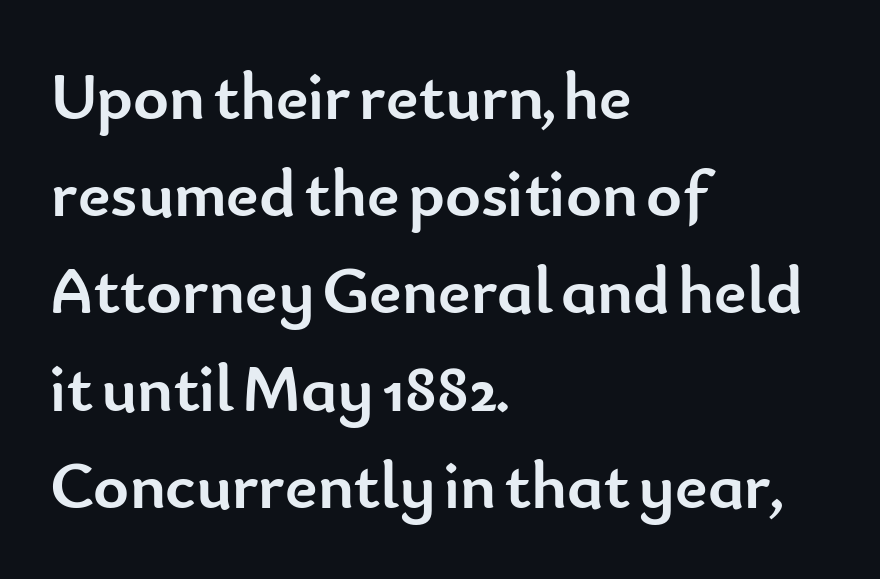
{"serif": "no", "italic": "no", "bold": "yes", "weight": "semibold", "width": "normal", "stroke_contrast": "low", "x_height": "small", "monospaced": "no", "underline": "no", "align": "left", "line_spacing": "normal", "line_spacing_ratio": 1.43, "letter_spacing": "normal", "letter_spacing_em": 0.0, "glyph_px": 68}
